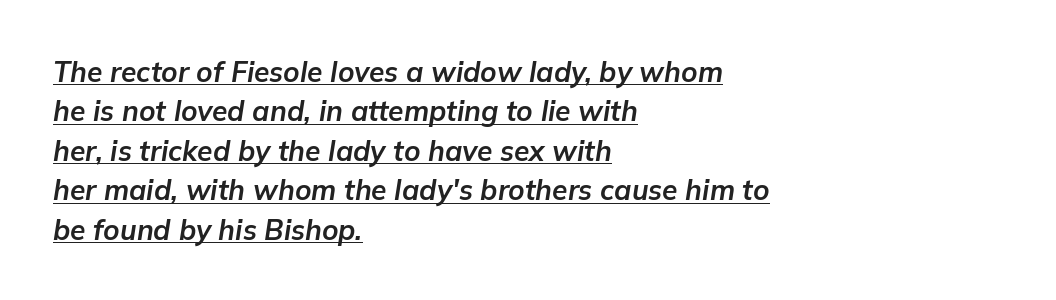
Q: Is the text bold? A: Yes.
Q: Is the text italic (slanted)? A: Yes, it leans right by about 9 degrees.
Q: Is the text underlined? A: Yes.
Q: How is the paragraph aligned? A: Left-aligned.
Q: Is the spacing between letters normal or unusually wide? A: Normal.
Q: Is the spacing between lines tight, normal or loose? A: Normal.
Q: Width (condensed, normal, or wide)? A: Normal.
Q: Stroke contrast? A: Low.
Q: x-height? A: Medium.
Q: Monospaced? A: No.
